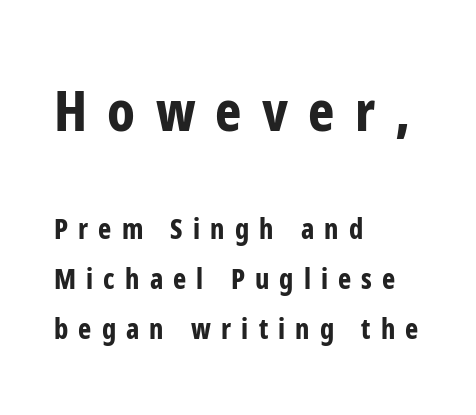
Q: Is the text bold? A: Yes.
Q: Is the text italic (slanted)? A: No, it is upright.
Q: Is the typeface a serif or a sans-serif typeface? A: Sans-serif.
Q: Is the text underlined? A: No.
Q: How is the paragraph aligned? A: Left-aligned.
Q: Is the spacing between letters normal or unusually wide? A: Unusually wide.
Q: Which block of text is set in a larger size, the first (top) or the second (bottom)? A: The first (top) one.
Q: Width (condensed, normal, or wide)? A: Condensed.
Q: Stroke contrast? A: Low.
Q: x-height? A: Medium.
Q: Monospaced? A: No.
